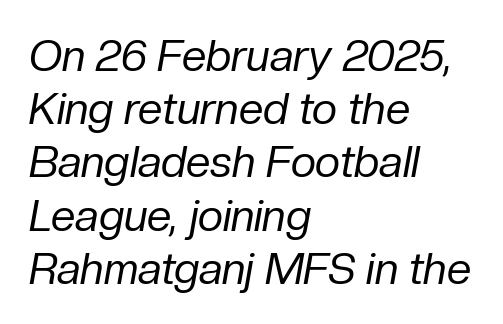
The image shows 44 px regular-weight type, italic (leaning right); set left-aligned, line spacing 1.21x, normal letter spacing, not underlined; low stroke contrast and a medium x-height.
